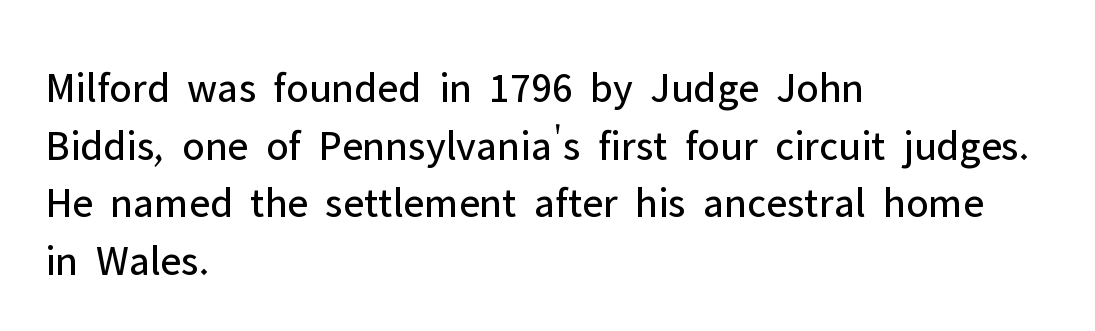
The text block is weighted toward the left margin, trailing off unevenly rightward. Glance below the letters and you will spot only blank space. Nothing heavy about these letters — not bold at all. Upright lettering throughout.
